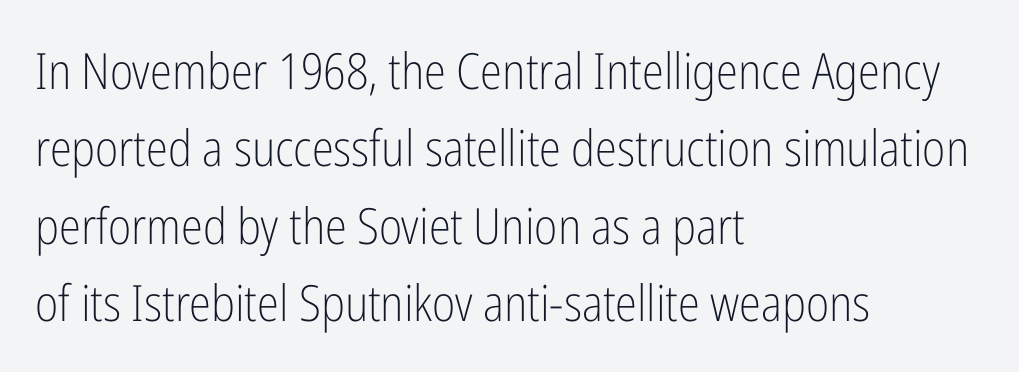
{"serif": "no", "italic": "no", "bold": "no", "weight": "light", "width": "condensed", "stroke_contrast": "low", "x_height": "medium", "monospaced": "no", "underline": "no", "align": "left", "line_spacing": "normal", "line_spacing_ratio": 1.55, "letter_spacing": "normal", "letter_spacing_em": 0.0, "glyph_px": 50}
